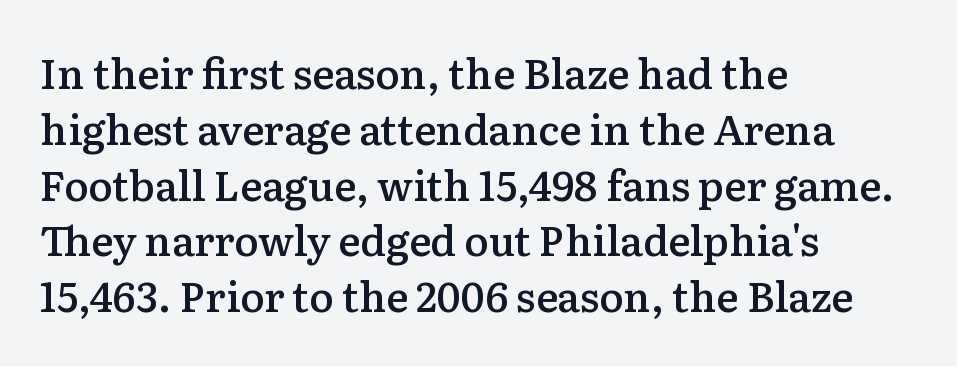
Q: Is the text bold? A: Semi-bold.
Q: Is the text italic (slanted)? A: No, it is upright.
Q: Is the typeface a serif or a sans-serif typeface? A: Serif.
Q: Is the text underlined? A: No.
Q: How is the paragraph aligned? A: Left-aligned.
Q: Is the spacing between letters normal or unusually wide? A: Normal.
Q: Is the spacing between lines tight, normal or loose? A: Normal.
Q: Width (condensed, normal, or wide)? A: Normal.
Q: Stroke contrast? A: Low.
Q: x-height? A: Medium.
Q: Monospaced? A: No.
